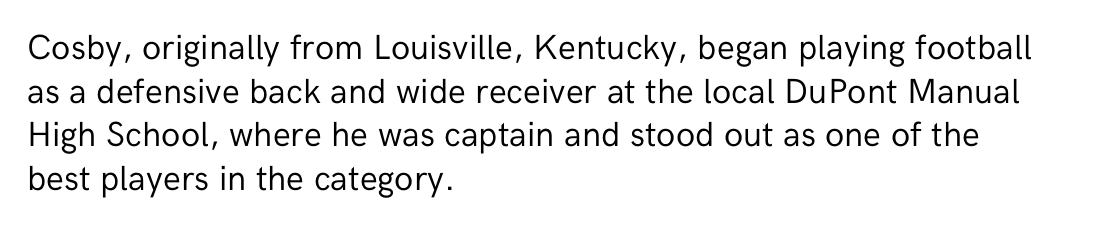
Caption: face not bold, strokes unweighted. This sample has the flowing, uneven cadence of proportional lettering. Serifs: no, the terminals of the letterforms are clean. Nobody drew a line under any word here.
